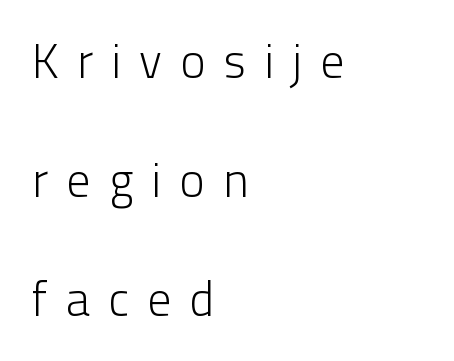
The image shows 48 px light sans-serif type, upright; set left-aligned, loose line spacing (2.48x), unusually wide letter spacing (+0.38 em), not underlined; low stroke contrast and a medium x-height.
